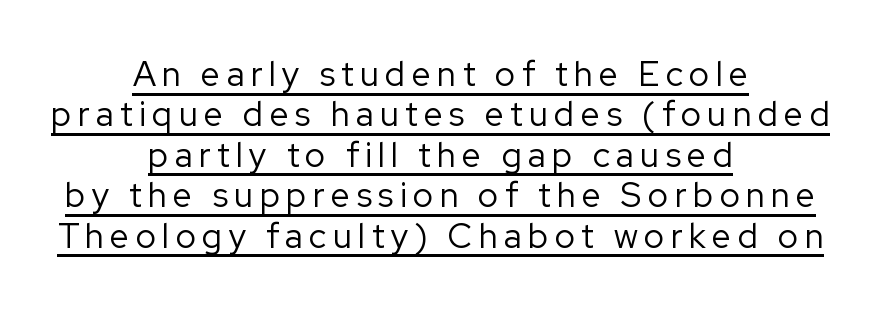
The image shows 34 px regular-weight sans-serif type, upright; set centered, line spacing 1.19x, underlined; low stroke contrast and a medium x-height.
